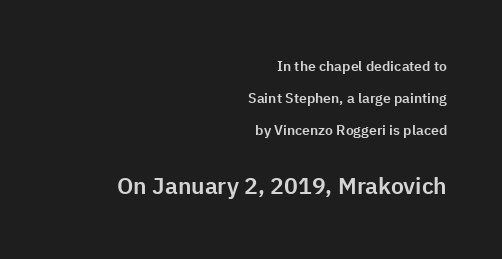
The passage shown has conventional tracking throughout. Unmarked baselines from the first word to the last. Leftover space on each line is placed entirely before the opening word. You get the small type first, then a jump to larger type.
